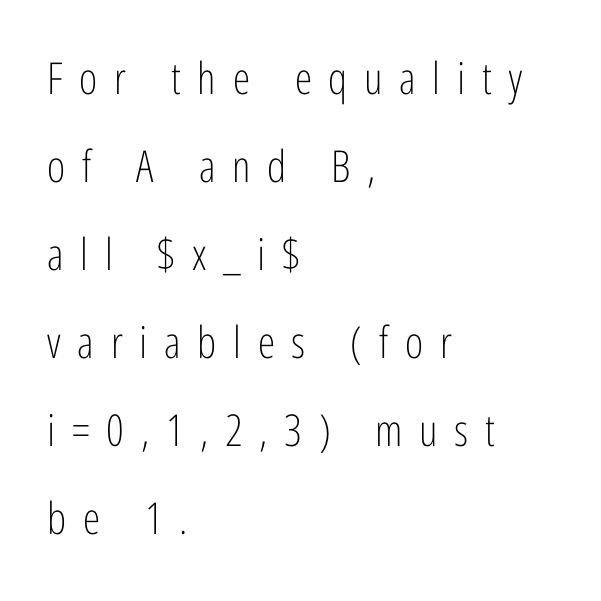
{"serif": "no", "italic": "no", "bold": "no", "weight": "light", "width": "condensed", "stroke_contrast": "low", "x_height": "medium", "monospaced": "no", "underline": "no", "align": "left", "line_spacing": "loose", "line_spacing_ratio": 2.0, "letter_spacing": "wide", "letter_spacing_em": 0.38, "glyph_px": 44}
